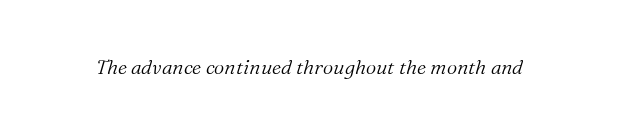
The image shows 20 px text type, italic (leaning right); set normal letter spacing, not underlined.
